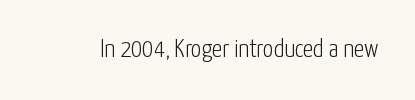
{"italic": "no", "bold": "no", "underline": "no", "letter_spacing": "normal", "letter_spacing_em": 0.0, "glyph_px": 26}
